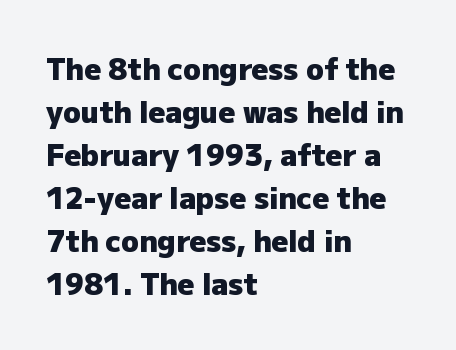
The image shows 29 px heavy sans-serif type, upright; set left-aligned, normal line spacing (1.48x), normal letter spacing, not underlined; low stroke contrast and a medium x-height.
